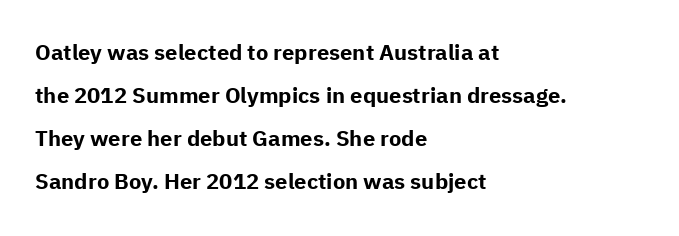
{"italic": "no", "bold": "yes", "underline": "no", "align": "left", "line_spacing": "loose", "line_spacing_ratio": 1.95, "letter_spacing": "normal", "letter_spacing_em": 0.0, "glyph_px": 22}
